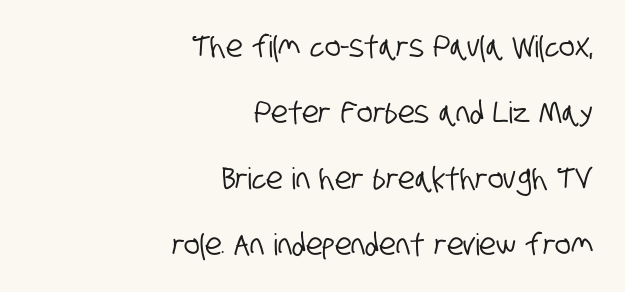
Q: Is the typeface a serif or a sans-serif typeface? A: Sans-serif.
Q: Is the text underlined? A: No.
Q: How is the paragraph aligned? A: Right-aligned.
Q: Is the spacing between letters normal or unusually wide? A: Normal.
Q: Is the spacing between lines tight, normal or loose? A: Loose.
Q: Width (condensed, normal, or wide)? A: Condensed.
Q: Stroke contrast? A: Low.
Q: x-height? A: Large.
Q: Monospaced? A: No.
